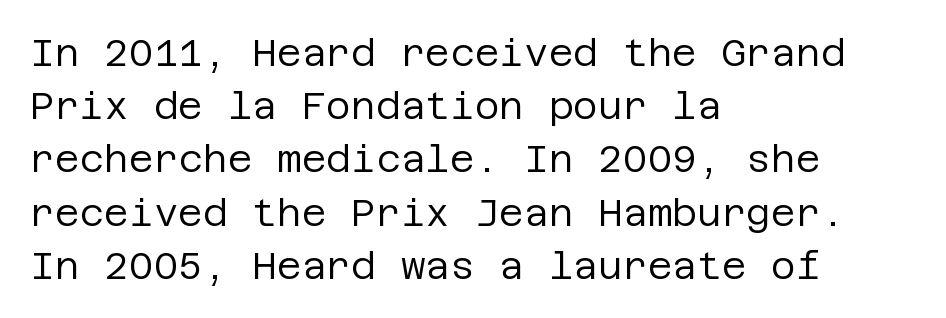
Q: Is the text bold? A: No.
Q: Is the text italic (slanted)? A: No, it is upright.
Q: Is the typeface a serif or a sans-serif typeface? A: Sans-serif.
Q: Is the text underlined? A: No.
Q: How is the paragraph aligned? A: Left-aligned.
Q: Is the spacing between letters normal or unusually wide? A: Normal.
Q: Is the spacing between lines tight, normal or loose? A: Normal.
Q: Width (condensed, normal, or wide)? A: Normal.
Q: Stroke contrast? A: Low.
Q: x-height? A: Large.
